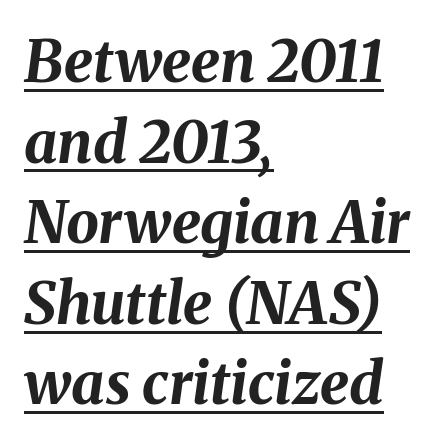
Q: Is the text bold? A: Yes.
Q: Is the text italic (slanted)? A: Yes, it leans right by about 8 degrees.
Q: Is the text underlined? A: Yes.
Q: How is the paragraph aligned? A: Left-aligned.
Q: Is the spacing between letters normal or unusually wide? A: Normal.
Q: Is the spacing between lines tight, normal or loose? A: Normal.
Q: Width (condensed, normal, or wide)? A: Normal.
Q: Stroke contrast? A: Medium.
Q: x-height? A: Medium.
Q: Monospaced? A: No.
